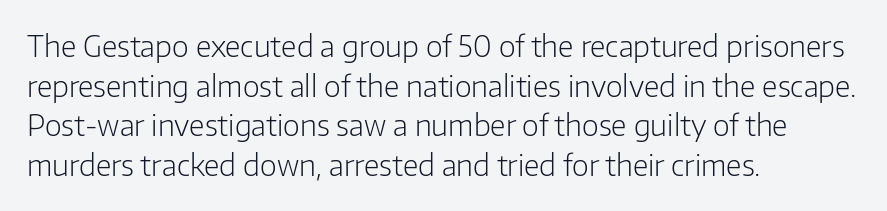
The image shows 29 px light sans-serif type, upright; set left-aligned, normal line spacing (1.37x), normal letter spacing, not underlined; low stroke contrast and a medium x-height.
